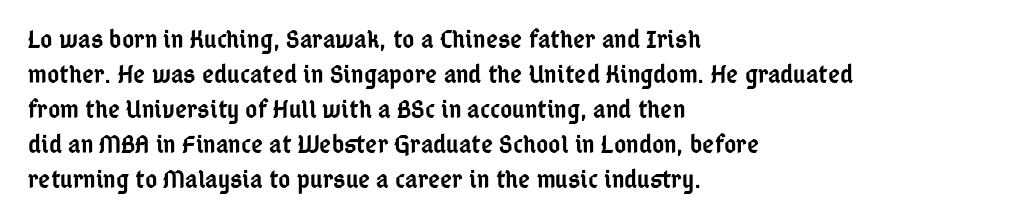
Tracking here is standard; glyphs follow each other at the usual distance. Posture: vertical. This block has exactly the height ordinary leading produces. On the weight axis this lands at semibold, roughly 600. Underline: absent. The rag falls on the right side of this text block.
